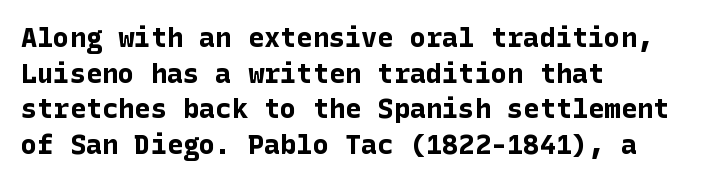
The image shows 27 px bold type, upright; set left-aligned, normal line spacing (1.32x), normal letter spacing, not underlined.
